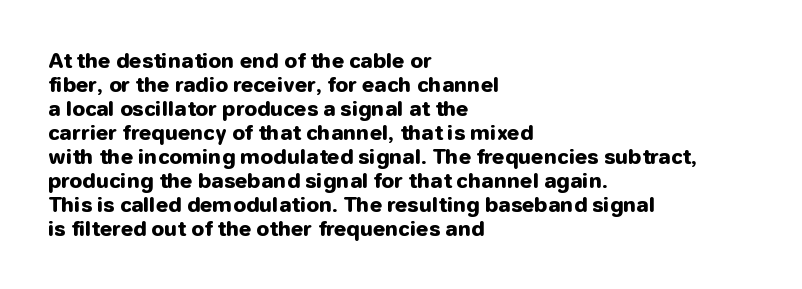
Q: Is the text bold? A: Yes.
Q: Is the text italic (slanted)? A: No, it is upright.
Q: Is the text underlined? A: No.
Q: How is the paragraph aligned? A: Left-aligned.
Q: Is the spacing between letters normal or unusually wide? A: Normal.
